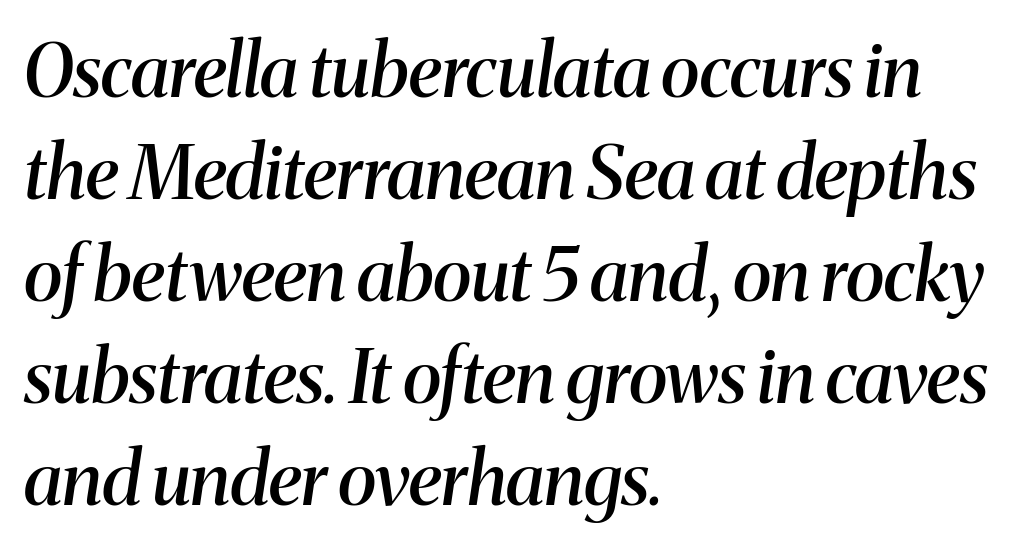
The image shows 74 px semibold serif type, italic (leaning right); set left-aligned, normal line spacing (1.38x), normal letter spacing, not underlined; medium stroke contrast and a medium x-height.
